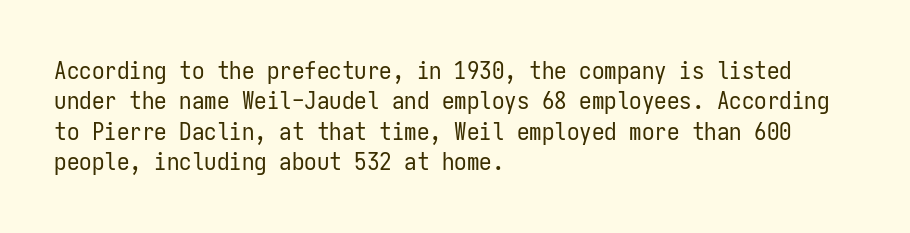
Q: Is the text bold? A: No.
Q: Is the text italic (slanted)? A: No, it is upright.
Q: Is the text underlined? A: No.
Q: How is the paragraph aligned? A: Left-aligned.
Q: Is the spacing between letters normal or unusually wide? A: Normal.
